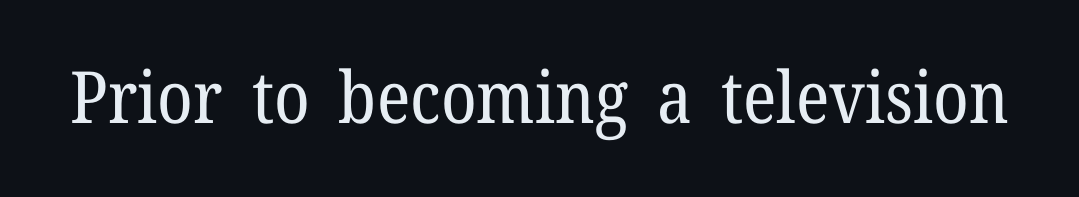
Q: Is the text bold? A: No.
Q: Is the text italic (slanted)? A: No, it is upright.
Q: Is the typeface a serif or a sans-serif typeface? A: Serif.
Q: Is the text underlined? A: No.
Q: Is the spacing between letters normal or unusually wide? A: Normal.
Q: Width (condensed, normal, or wide)? A: Normal.
Q: Stroke contrast? A: Low.
Q: x-height? A: Medium.
Q: Monospaced? A: No.
